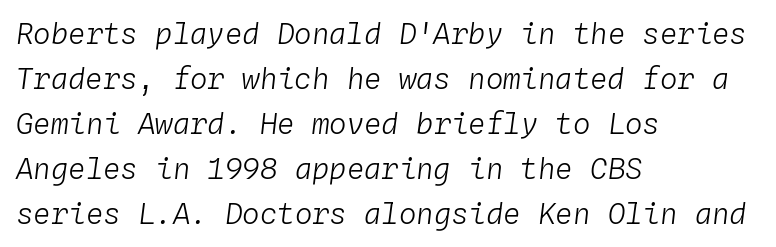
The compositor pushed each line to the left boundary. Monospaced: the letters line up in strict vertical columns. Weight class: somewhere from thin through regular. In terms of leading, this rendering sits right in the middle.
